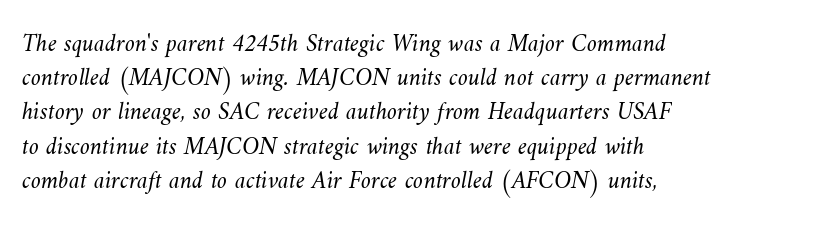
Q: Is the text bold? A: No.
Q: Is the text underlined? A: No.
Q: How is the paragraph aligned? A: Left-aligned.
Q: Is the spacing between letters normal or unusually wide? A: Normal.
Q: Is the spacing between lines tight, normal or loose? A: Normal.
